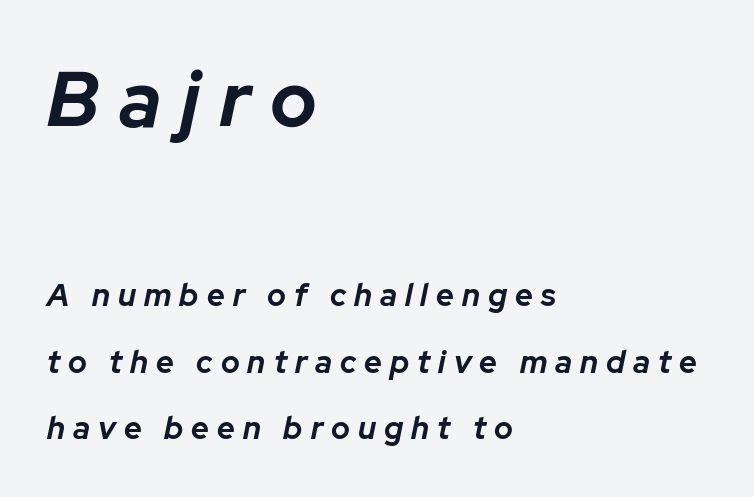
{"italic": "yes", "lean": "right", "slant_degrees": 12, "bold": "yes", "weight": "bold", "width": "normal", "stroke_contrast": "low", "x_height": "medium", "monospaced": "no", "underline": "no", "align": "left", "line_spacing": "loose", "line_spacing_ratio": 2.15, "letter_spacing": "wide", "letter_spacing_em": 0.26, "larger_block": "first", "size_ratio": 2.48, "glyph_px": 77}
